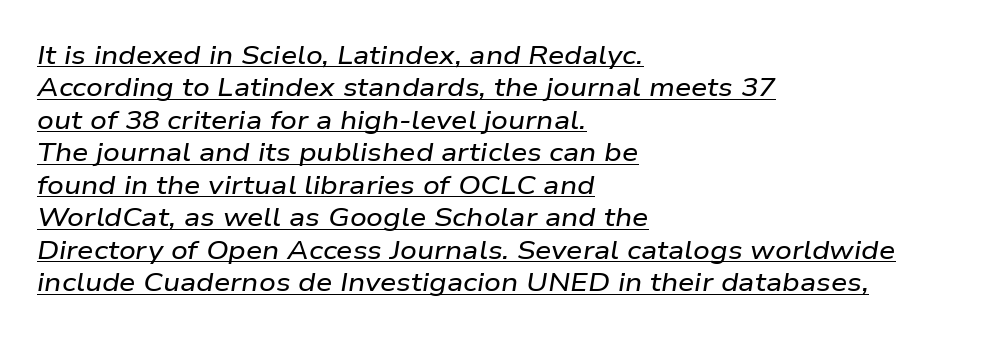
Q: Is the text italic (slanted)? A: Yes, it leans right by about 9 degrees.
Q: Is the text underlined? A: Yes.
Q: How is the paragraph aligned? A: Left-aligned.
Q: Is the spacing between letters normal or unusually wide? A: Normal.
Q: Is the spacing between lines tight, normal or loose? A: Normal.
